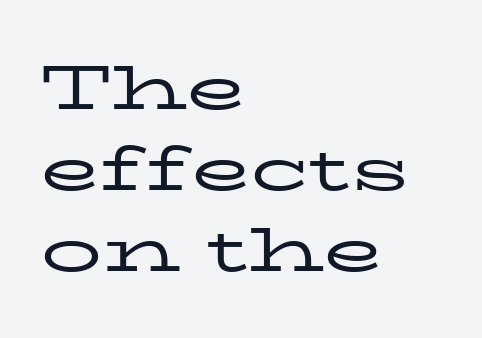
{"serif": "yes", "italic": "no", "bold": "no", "weight": "regular", "width": "wide", "stroke_contrast": "low", "x_height": "medium", "monospaced": "no", "underline": "no", "align": "left", "line_spacing": "normal", "line_spacing_ratio": 1.33, "letter_spacing": "normal", "letter_spacing_em": 0.0, "glyph_px": 61}
